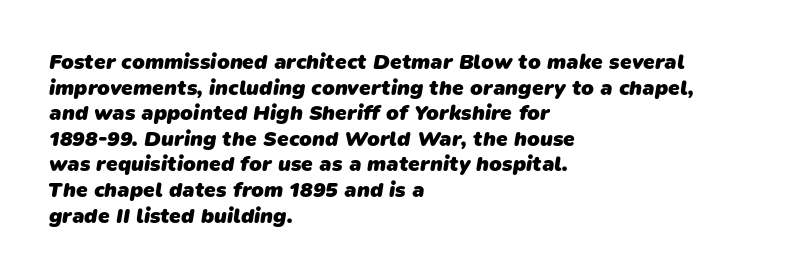
{"bold": "yes", "underline": "no", "align": "left", "line_spacing_ratio": 1.22, "letter_spacing": "normal", "letter_spacing_em": 0.0, "glyph_px": 21}
